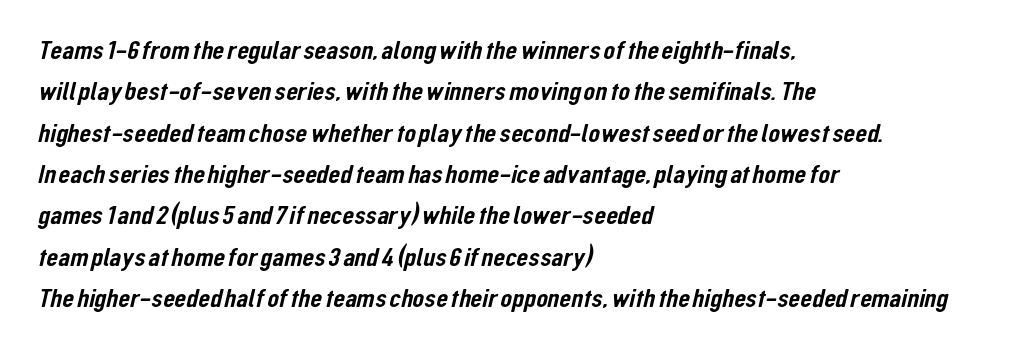
{"underline": "no", "align": "left", "line_spacing": "normal", "line_spacing_ratio": 1.53, "letter_spacing": "normal", "letter_spacing_em": 0.0, "glyph_px": 27}
